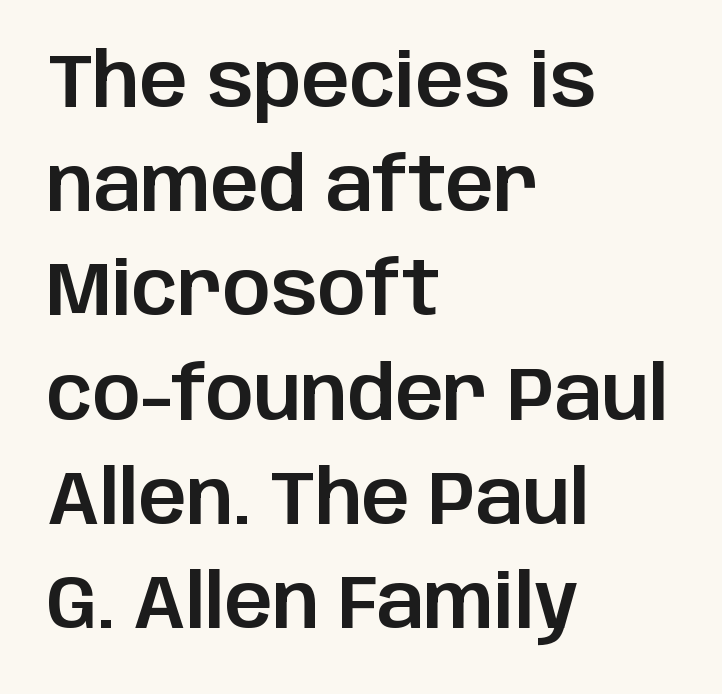
Nope, no serifs anywhere on these letters. Leading: standard. Varying glyph widths throughout — classic text-font behaviour. These lines are set flush left with a ragged right edge. The letters sit at their default tracking, neither squeezed nor spread.
